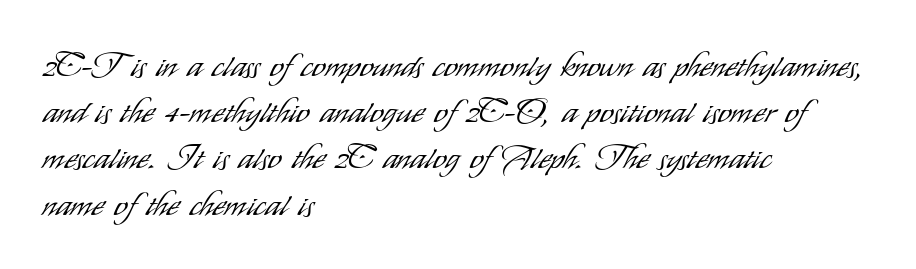
The font sits on the lighter half of the weight spectrum, regular included. In terms of letterform style, serifs are entirely absent. Any mark beneath the type? The region is blank. The letterforms sit shoulder to shoulder at normal distance.
